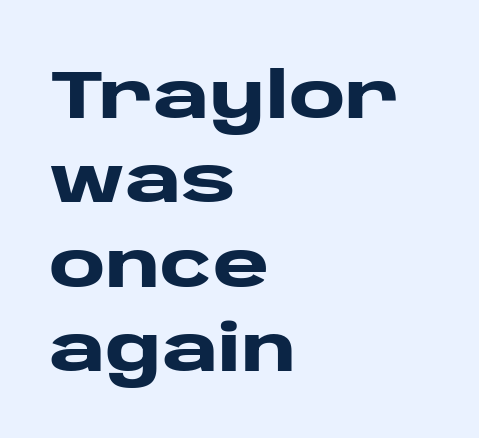
{"serif": "no", "italic": "no", "bold": "yes", "weight": "heavy", "width": "wide", "stroke_contrast": "low", "x_height": "large", "monospaced": "no", "underline": "no", "align": "left", "line_spacing_ratio": 1.24, "letter_spacing": "normal", "letter_spacing_em": 0.0, "glyph_px": 68}
